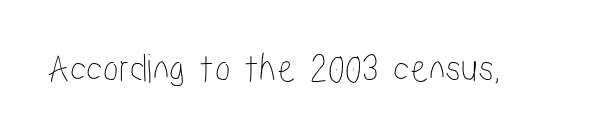
Posture: upright roman. Descender tails drop into unmarked territory. Nothing unusual about the tracking: characters are spaced as the font intends. You could not count columns in this text — the font is proportionally spaced.
